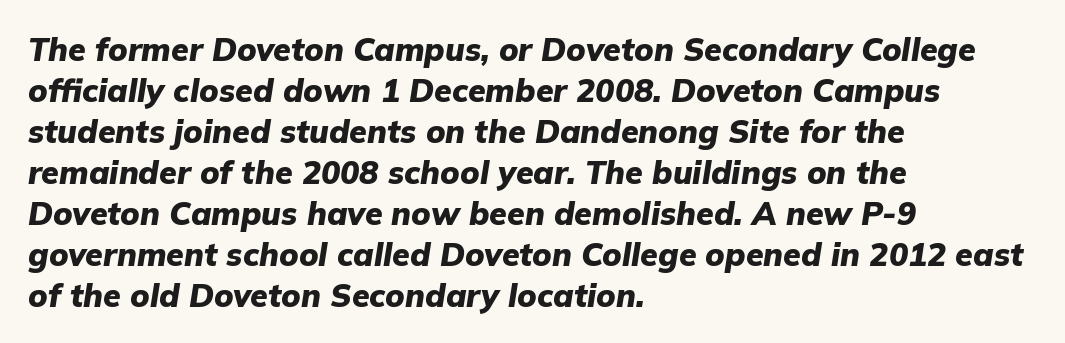
Q: Is the text bold? A: Yes.
Q: Is the text italic (slanted)? A: Yes, it leans right by about 9 degrees.
Q: Is the text underlined? A: No.
Q: How is the paragraph aligned? A: Left-aligned.
Q: Is the spacing between letters normal or unusually wide? A: Normal.
Q: Is the spacing between lines tight, normal or loose? A: Normal.
Q: Width (condensed, normal, or wide)? A: Normal.
Q: Stroke contrast? A: Low.
Q: x-height? A: Medium.
Q: Monospaced? A: No.
